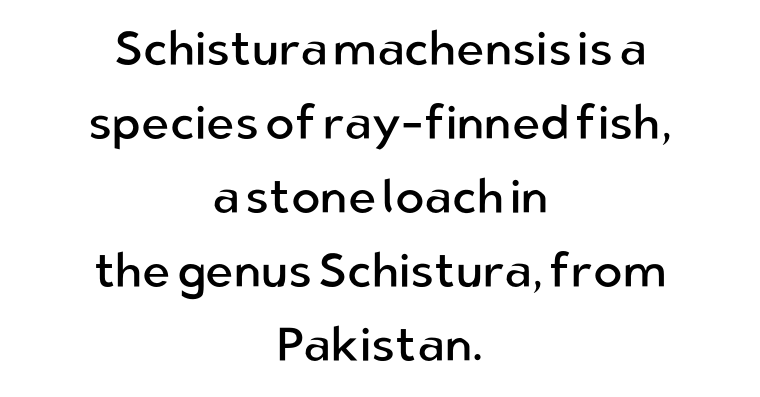
Q: Is the text bold? A: No.
Q: Is the text italic (slanted)? A: No, it is upright.
Q: Is the typeface a serif or a sans-serif typeface? A: Sans-serif.
Q: Is the text underlined? A: No.
Q: How is the paragraph aligned? A: Centered.
Q: Is the spacing between letters normal or unusually wide? A: Normal.
Q: Is the spacing between lines tight, normal or loose? A: Normal.
Q: Width (condensed, normal, or wide)? A: Normal.
Q: Stroke contrast? A: Low.
Q: x-height? A: Medium.
Q: Monospaced? A: No.
